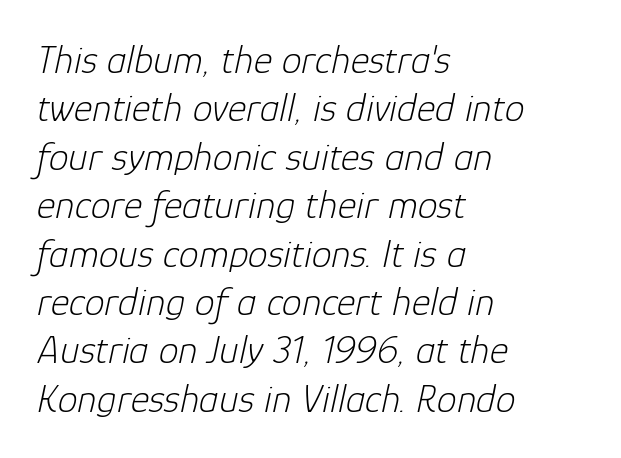
Proportional: the letters do not fall into vertical columns. Yep, that's italic — everything's leaning. The letters sit at their default tracking, neither squeezed nor spread. Plain, unruled lines of type. Horizontal alignment here is leftward, the default for most running prose.
